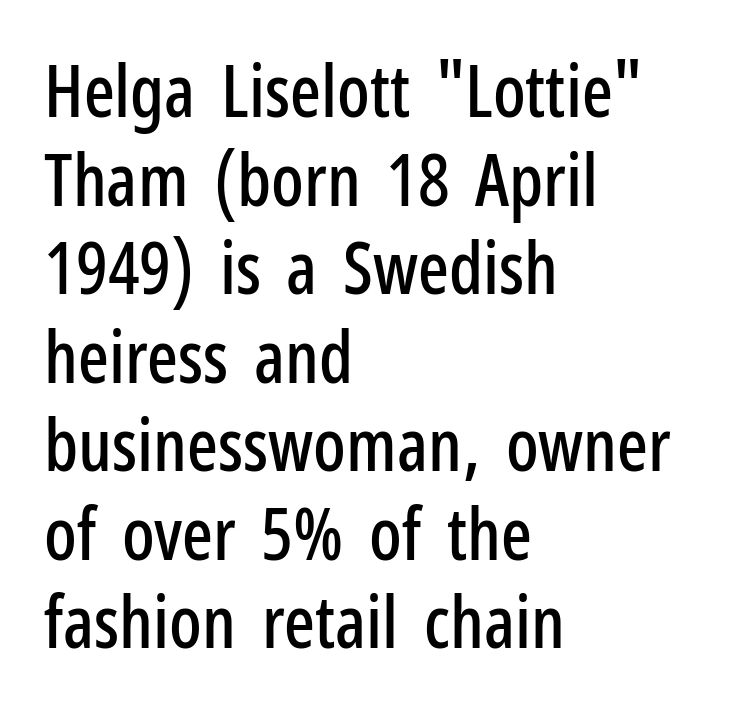
Glyph-to-glyph distance matches everyday printed text. The letters advance in unequal steps, a hallmark of proportional type. Beneath every word, the page is bare. Alignment: flush left. Is there any slant? The stems are plumb.
